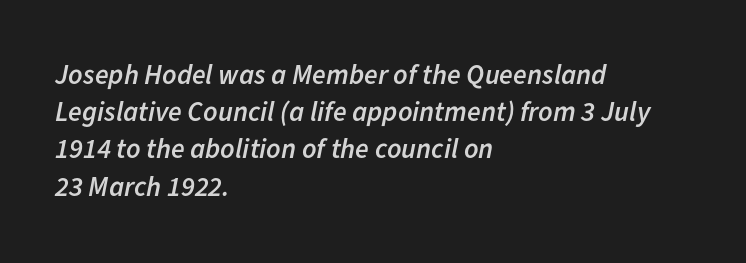
Q: Is the text bold? A: Semi-bold.
Q: Is the text italic (slanted)? A: Yes, it leans right by about 11 degrees.
Q: Is the text underlined? A: No.
Q: How is the paragraph aligned? A: Left-aligned.
Q: Is the spacing between letters normal or unusually wide? A: Normal.
Q: Is the spacing between lines tight, normal or loose? A: Normal.
Q: Width (condensed, normal, or wide)? A: Normal.
Q: Stroke contrast? A: Low.
Q: x-height? A: Medium.
Q: Monospaced? A: No.
